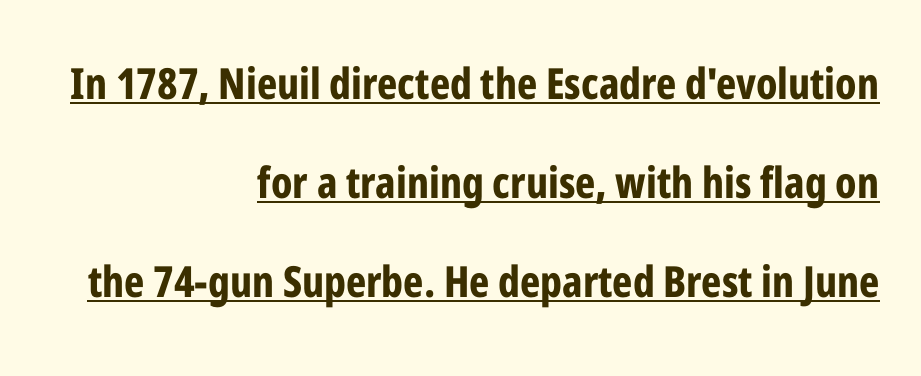
Q: Is the text bold? A: Yes.
Q: Is the text italic (slanted)? A: No, it is upright.
Q: Is the typeface a serif or a sans-serif typeface? A: Sans-serif.
Q: Is the text underlined? A: Yes.
Q: How is the paragraph aligned? A: Right-aligned.
Q: Is the spacing between letters normal or unusually wide? A: Normal.
Q: Is the spacing between lines tight, normal or loose? A: Loose.
Q: Width (condensed, normal, or wide)? A: Condensed.
Q: Stroke contrast? A: Low.
Q: x-height? A: Medium.
Q: Monospaced? A: No.
